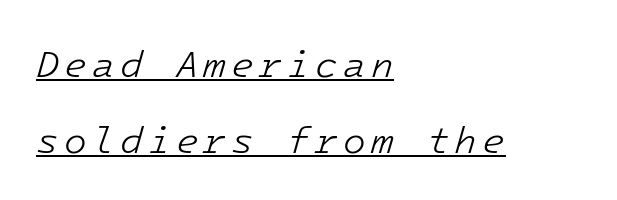
The image shows 37 px light type, italic (leaning right), monospaced; set left-aligned, loose line spacing (2.05x), underlined; low stroke contrast and a medium x-height.
